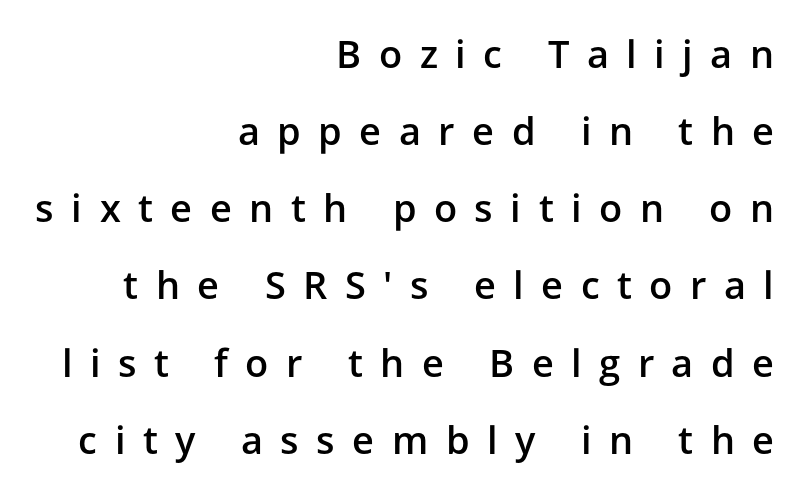
Upright lettering throughout. Horizontal bands of white between lines are thick stripes. Compared with a flush-left layout, this one pins lines to the opposite, right side. The tracking jumps out immediately: characters are airy and widely separated. The passage shown is typeset with a sans-serif family.
